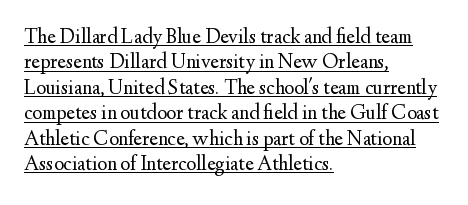
{"italic": "no", "bold": "no", "underline": "yes", "align": "left", "line_spacing_ratio": 1.21, "letter_spacing": "normal", "letter_spacing_em": 0.0, "glyph_px": 21}
